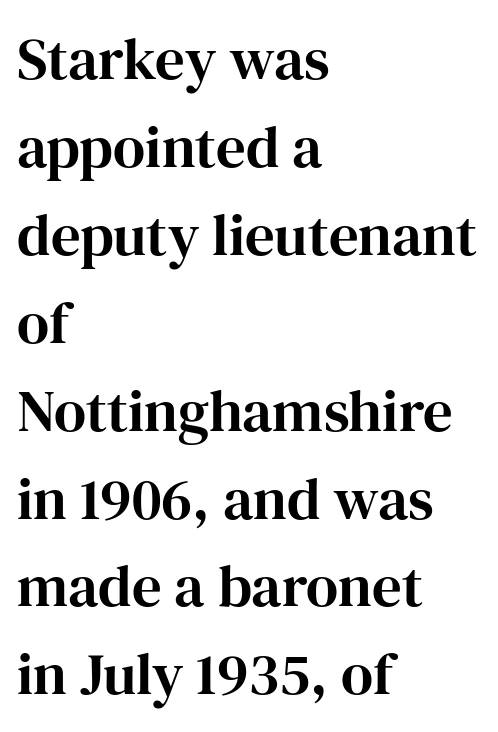
{"serif": "yes", "italic": "no", "width": "normal", "stroke_contrast": "high", "x_height": "medium", "monospaced": "no", "underline": "no", "align": "left", "line_spacing": "normal", "line_spacing_ratio": 1.49, "letter_spacing": "normal", "letter_spacing_em": 0.0, "glyph_px": 59}
